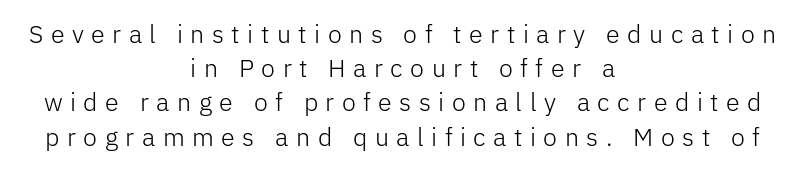
The face looks like a standard text weight, possibly lighter. The tracking reads as deliberately expanded to a designer's eye. Notice how the stems are strictly vertical — no italics here. Descenders hang freely into open space.
